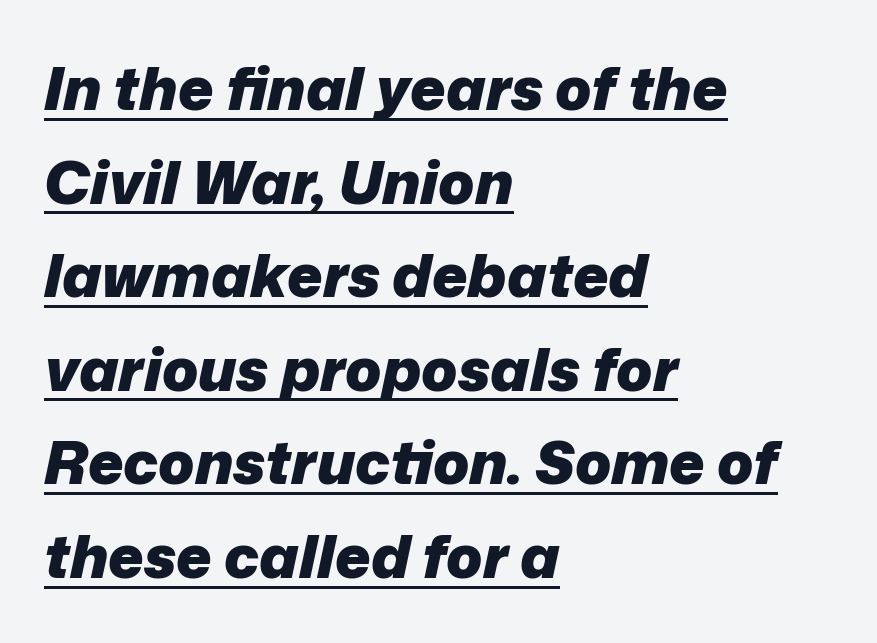
This block has exactly the height ordinary leading produces. Is there an underline? Yes — a line sits under the letters. In CSS terms this would be text-align: left. The face used here is proportionally spaced, like ordinary book or web type. Notice how the stems are inclined rather than vertical — that's the hallmark of italics.
